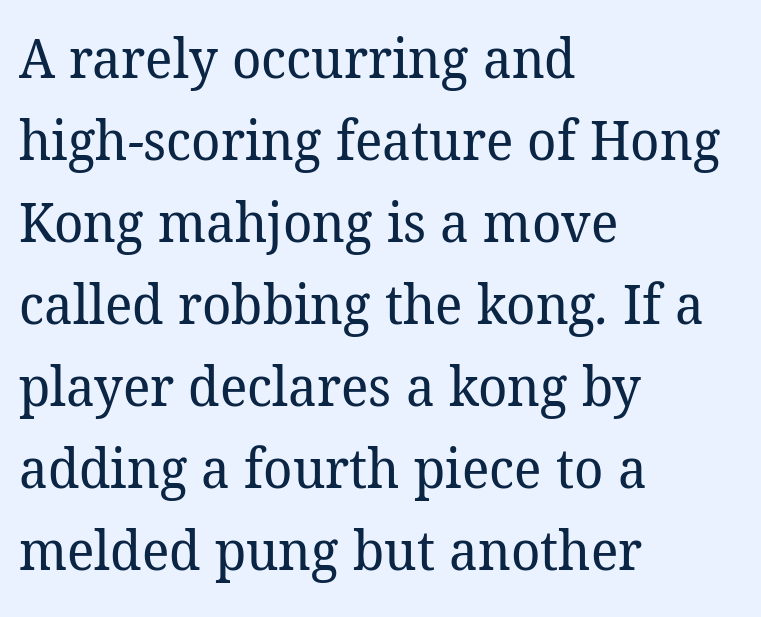
This sample uses a serif face. Rows of type keep a routine distance in the vertical direction. Quick note: underline off. Is the letter spacing exaggerated? No — it looks like the ordinary default.
